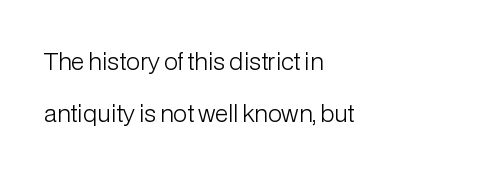
The image shows 23 px text type, upright; set left-aligned, loose line spacing (2.24x), normal letter spacing, not underlined.
